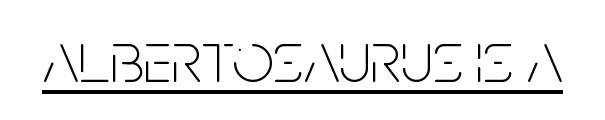
The image shows 73 px thin, condensed sans-serif type, upright; set normal letter spacing, underlined; low stroke contrast and a large x-height.
